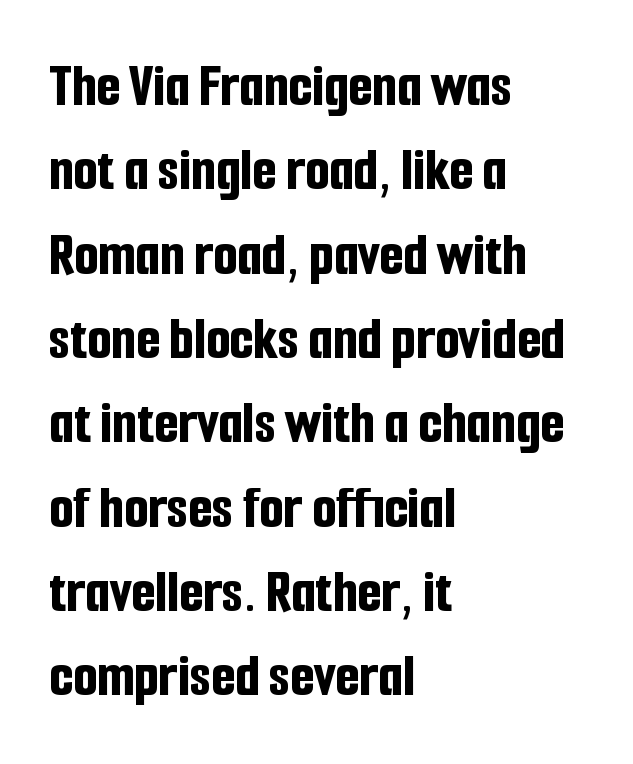
{"serif": "no", "italic": "no", "bold": "yes", "weight": "bold", "width": "condensed", "stroke_contrast": "low", "x_height": "medium", "monospaced": "no", "underline": "no", "align": "left", "line_spacing": "normal", "line_spacing_ratio": 1.36, "letter_spacing": "normal", "letter_spacing_em": 0.0, "glyph_px": 62}
